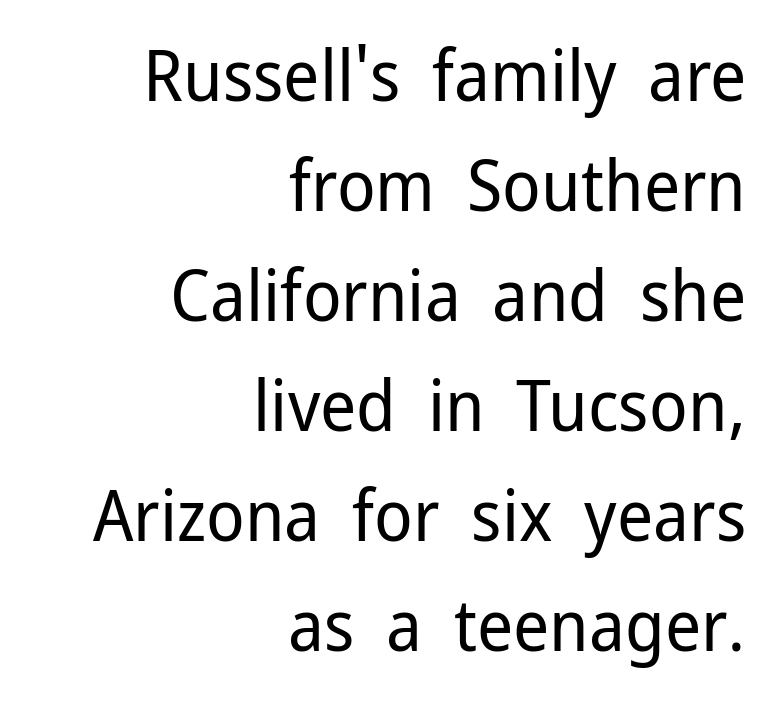
The image shows 71 px regular-weight sans-serif type, upright; set right-aligned, normal line spacing (1.55x), normal letter spacing, not underlined; low stroke contrast and a medium x-height.
